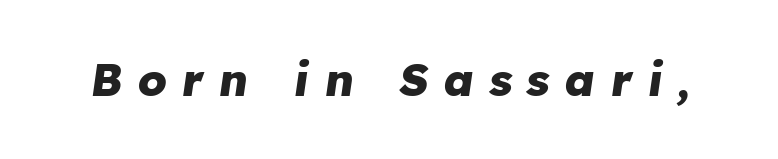
The image shows 45 px heavy type, italic (leaning right); set unusually wide letter spacing (+0.34 em), not underlined; low stroke contrast and a medium x-height.
